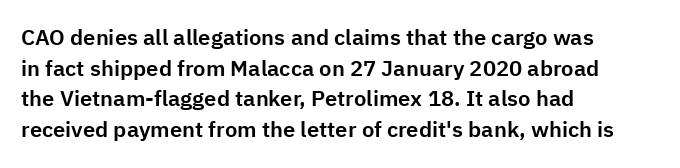
If you drew a line through each stem, it would be perfectly vertical. Honestly, the letter spacing is just normal — you wouldn't notice it. The words here are not underlined. Notice how the passage keeps a crisp vertical edge on the left only. Interline gaps are of average width in this sample.
